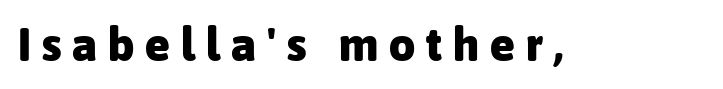
The letters are spread apart with noticeably loose tracking. Plenty of ink on the page — the face is bold. Each letter's strokes conclude bluntly, with no projecting serifs. The rendering uses natural spacing where letterforms have individual widths. Rendered with straight, roman letterforms. No word sits above an underline.
